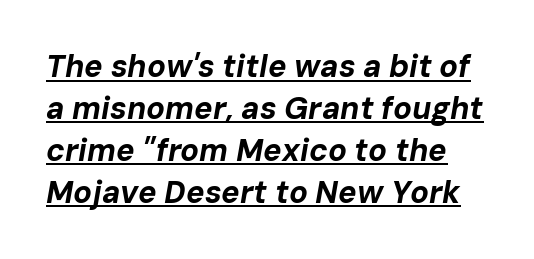
The image shows 31 px bold type, italic (leaning right); set normal line spacing (1.35x), normal letter spacing, underlined; low stroke contrast and a medium x-height.
